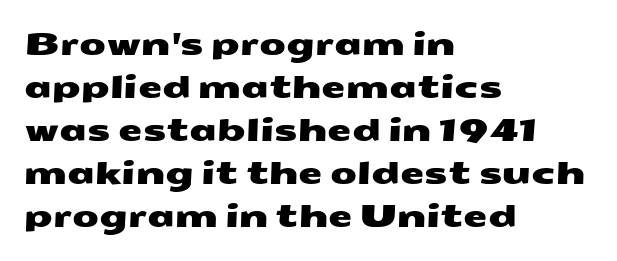
The image shows 31 px wide sans-serif type; set left-aligned, normal line spacing (1.39x), normal letter spacing, not underlined; medium stroke contrast and a medium x-height.
